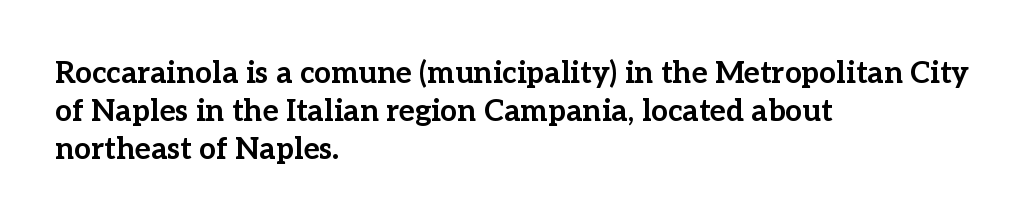
Q: Is the text bold? A: Yes.
Q: Is the text italic (slanted)? A: No, it is upright.
Q: Is the typeface a serif or a sans-serif typeface? A: Serif.
Q: Is the text underlined? A: No.
Q: How is the paragraph aligned? A: Left-aligned.
Q: Is the spacing between letters normal or unusually wide? A: Normal.
Q: Is the spacing between lines tight, normal or loose? A: Normal.
Q: Width (condensed, normal, or wide)? A: Normal.
Q: Stroke contrast? A: Low.
Q: x-height? A: Medium.
Q: Monospaced? A: No.
